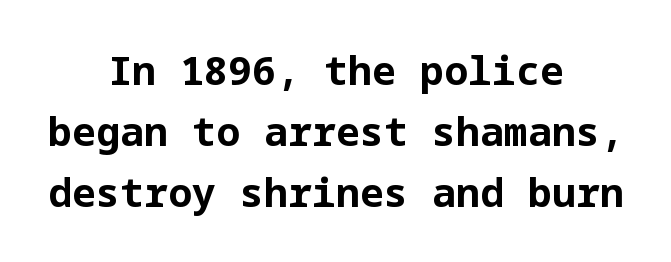
Q: Is the text bold? A: Yes.
Q: Is the text italic (slanted)? A: No, it is upright.
Q: Is the typeface a serif or a sans-serif typeface? A: Sans-serif.
Q: Is the text underlined? A: No.
Q: How is the paragraph aligned? A: Centered.
Q: Is the spacing between letters normal or unusually wide? A: Normal.
Q: Is the spacing between lines tight, normal or loose? A: Normal.
Q: Width (condensed, normal, or wide)? A: Normal.
Q: Stroke contrast? A: Low.
Q: x-height? A: Medium.
